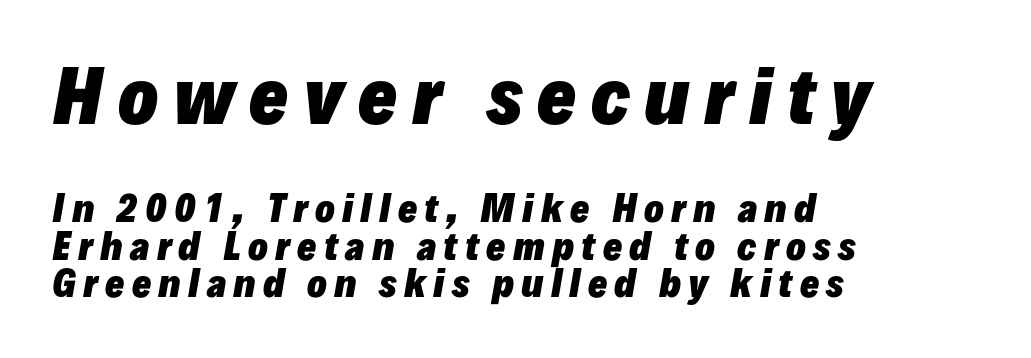
{"italic": "yes", "lean": "right", "slant_degrees": 10, "bold": "yes", "weight": "heavy", "width": "normal", "stroke_contrast": "low", "x_height": "medium", "monospaced": "no", "underline": "no", "align": "left", "line_spacing": "tight", "line_spacing_ratio": 1.04, "letter_spacing": "wide", "letter_spacing_em": 0.2, "larger_block": "first", "size_ratio": 2.03, "glyph_px": 73}
